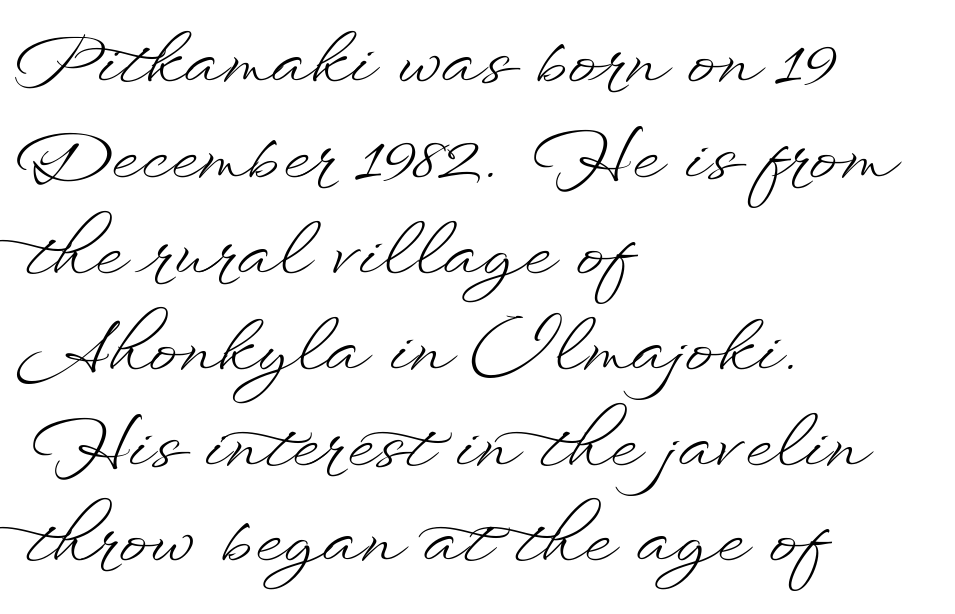
The image shows 70 px light, wide type; set left-aligned, normal line spacing (1.37x), normal letter spacing, not underlined; low stroke contrast and a small x-height.
